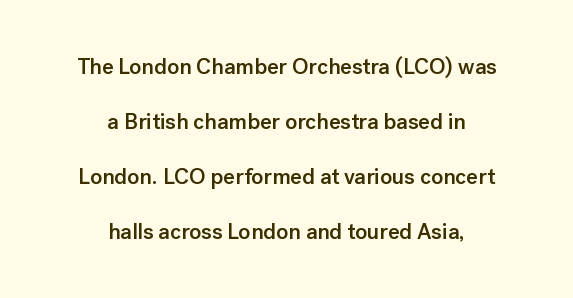
This block would shrink considerably if given ordinary leading; it's expanded now. A bare baseline throughout the passage. Neither beginnings nor endings align; midpoints do. It's the straight-up-and-down kind of type.
